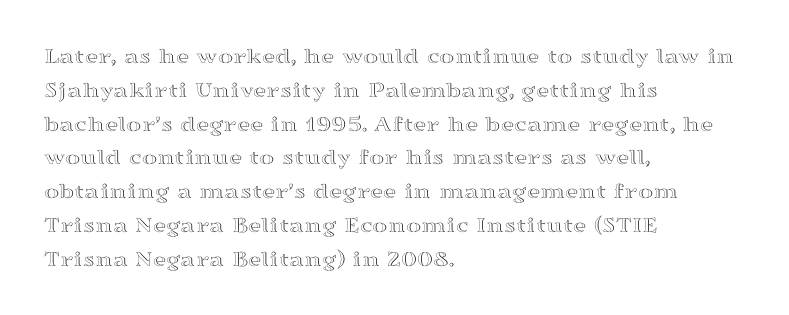
The image shows 23 px text type, upright; set left-aligned, normal line spacing (1.47x), normal letter spacing, not underlined.
